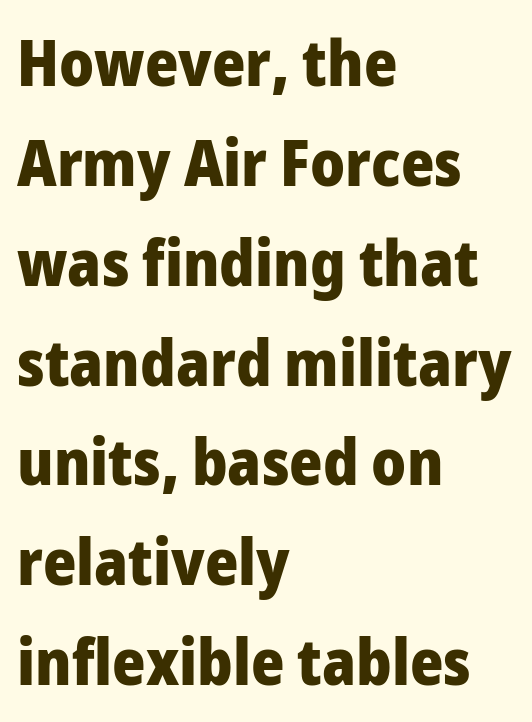
The image shows 64 px heavy sans-serif type, upright; set left-aligned, normal line spacing (1.56x), normal letter spacing, not underlined; low stroke contrast and a medium x-height.
